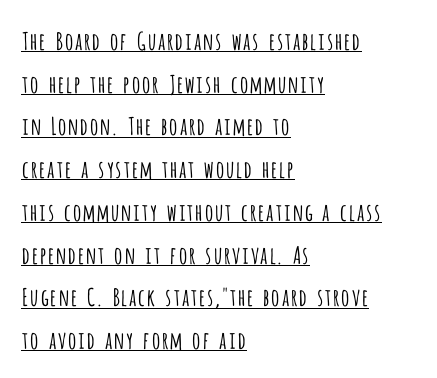
The image shows 24 px text type, upright; set left-aligned, line spacing 1.78x, normal letter spacing, underlined.
